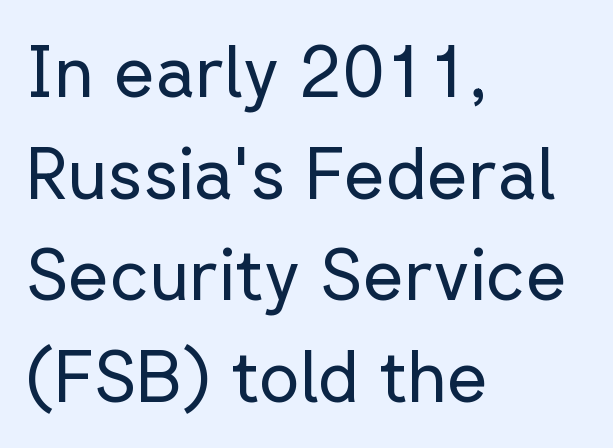
The image shows 71 px regular-weight sans-serif type, upright; set left-aligned, normal line spacing (1.43x), normal letter spacing, not underlined; low stroke contrast and a medium x-height.
